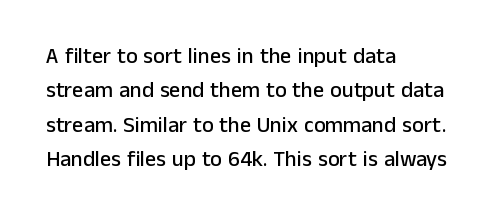
Q: Is the text italic (slanted)? A: No, it is upright.
Q: Is the text underlined? A: No.
Q: How is the paragraph aligned? A: Left-aligned.
Q: Is the spacing between letters normal or unusually wide? A: Normal.
Q: Is the spacing between lines tight, normal or loose? A: Normal.
